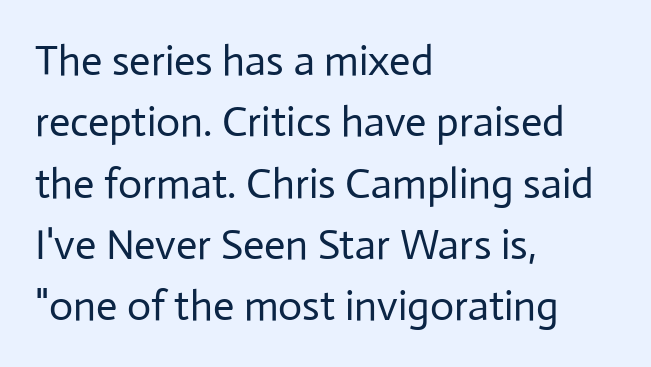
Q: Is the text bold? A: No.
Q: Is the text italic (slanted)? A: No, it is upright.
Q: Is the typeface a serif or a sans-serif typeface? A: Sans-serif.
Q: Is the text underlined? A: No.
Q: How is the paragraph aligned? A: Left-aligned.
Q: Is the spacing between letters normal or unusually wide? A: Normal.
Q: Is the spacing between lines tight, normal or loose? A: Normal.
Q: Width (condensed, normal, or wide)? A: Normal.
Q: Stroke contrast? A: Low.
Q: x-height? A: Medium.
Q: Monospaced? A: No.
